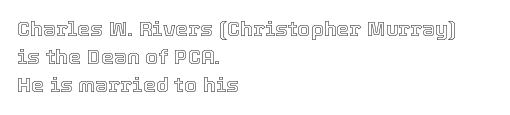
{"italic": "no", "underline": "no", "align": "left", "line_spacing": "normal", "line_spacing_ratio": 1.34, "letter_spacing": "normal", "letter_spacing_em": 0.0, "glyph_px": 21}
